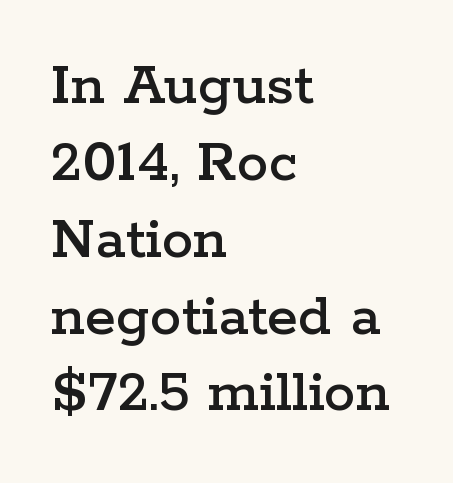
Q: Is the text italic (slanted)? A: No, it is upright.
Q: Is the typeface a serif or a sans-serif typeface? A: Serif.
Q: Is the text underlined? A: No.
Q: How is the paragraph aligned? A: Left-aligned.
Q: Is the spacing between letters normal or unusually wide? A: Normal.
Q: Width (condensed, normal, or wide)? A: Wide.
Q: Stroke contrast? A: Low.
Q: x-height? A: Medium.
Q: Monospaced? A: No.
